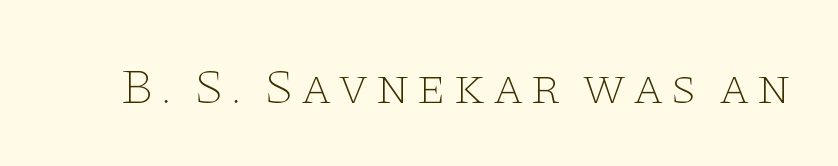
{"serif": "yes", "italic": "no", "bold": "no", "weight": "thin", "width": "wide", "stroke_contrast": "low", "x_height": "large", "monospaced": "no", "underline": "no", "glyph_px": 50}
